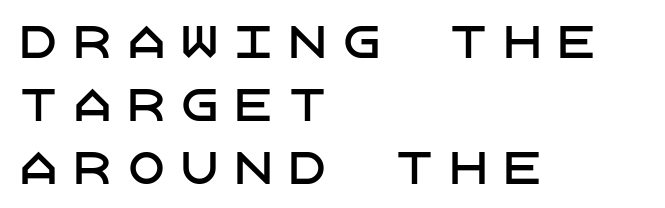
The image shows 43 px sans-serif type, upright; set left-aligned, normal line spacing (1.47x), unusually wide letter spacing (+0.25 em), not underlined; low stroke contrast and a large x-height.
